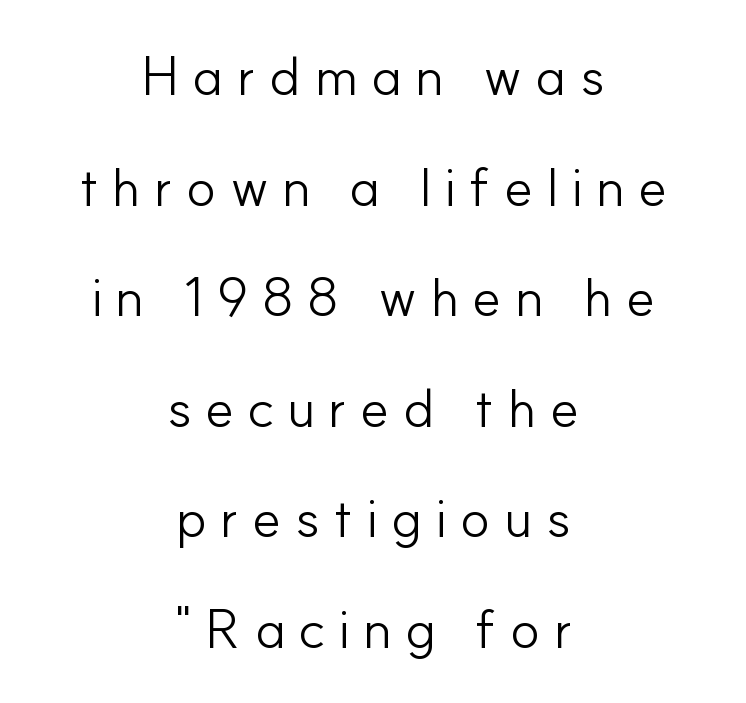
{"serif": "no", "italic": "no", "bold": "no", "weight": "light", "width": "normal", "stroke_contrast": "low", "x_height": "small", "monospaced": "no", "underline": "no", "align": "center", "line_spacing": "loose", "line_spacing_ratio": 2.01, "letter_spacing": "wide", "letter_spacing_em": 0.24, "glyph_px": 55}
